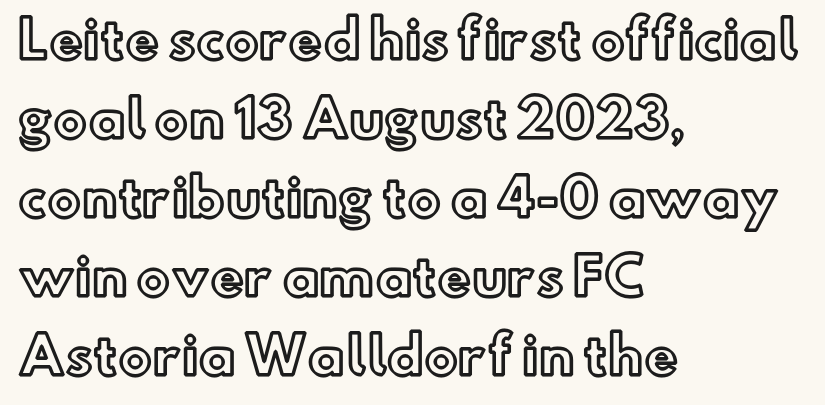
{"italic": "no", "width": "normal", "x_height": "small", "monospaced": "no", "underline": "no", "align": "left", "line_spacing": "normal", "line_spacing_ratio": 1.55, "letter_spacing": "normal", "letter_spacing_em": 0.0, "glyph_px": 51}
